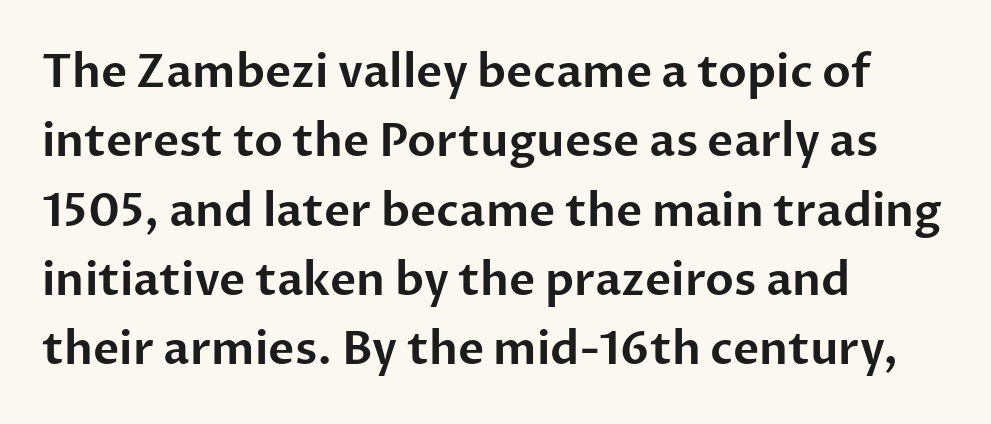
{"serif": "no", "italic": "no", "width": "normal", "stroke_contrast": "low", "x_height": "medium", "monospaced": "no", "underline": "no", "align": "left", "line_spacing": "normal", "line_spacing_ratio": 1.54, "letter_spacing": "normal", "letter_spacing_em": 0.0, "glyph_px": 45}
